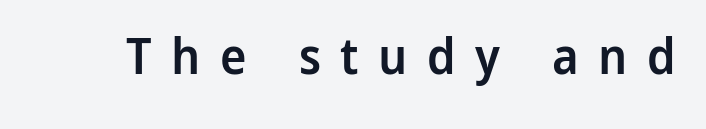
Q: Is the text bold? A: Semi-bold.
Q: Is the text italic (slanted)? A: No, it is upright.
Q: Is the typeface a serif or a sans-serif typeface? A: Sans-serif.
Q: Is the text underlined? A: No.
Q: Is the spacing between letters normal or unusually wide? A: Unusually wide.
Q: Width (condensed, normal, or wide)? A: Normal.
Q: Stroke contrast? A: Low.
Q: x-height? A: Medium.
Q: Monospaced? A: No.
